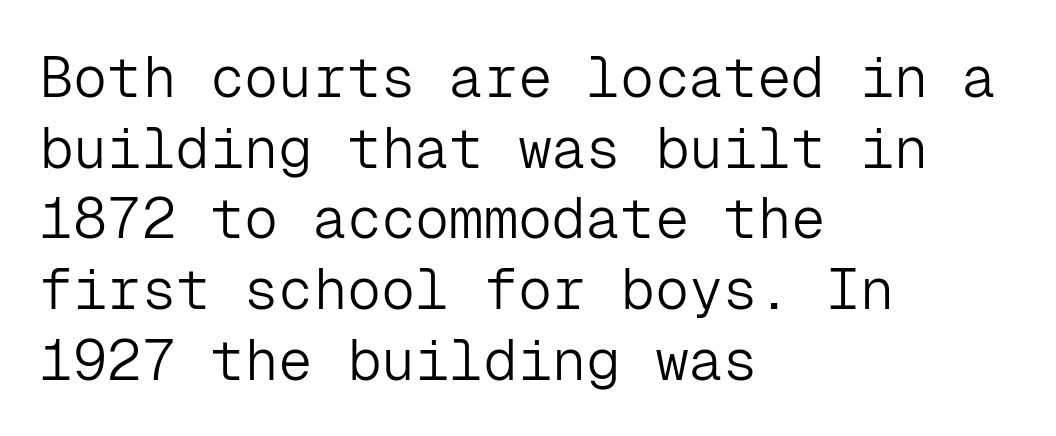
{"serif": "no", "italic": "no", "bold": "no", "weight": "light", "width": "normal", "stroke_contrast": "low", "x_height": "medium", "monospaced": "yes", "underline": "no", "align": "left", "line_spacing_ratio": 1.24, "letter_spacing": "normal", "letter_spacing_em": 0.0, "glyph_px": 57}
